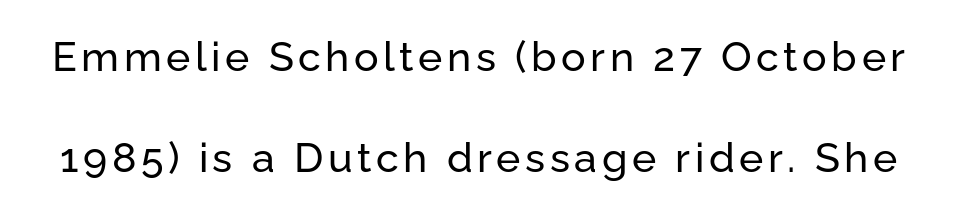
Type without underlining. Italic? Not at all — the glyphs are vertical. Does the leading feel generous? Absolutely, it's lavish. The glyphs in this specimen are sans serif. The face used here is proportionally spaced, like ordinary book or web type.
